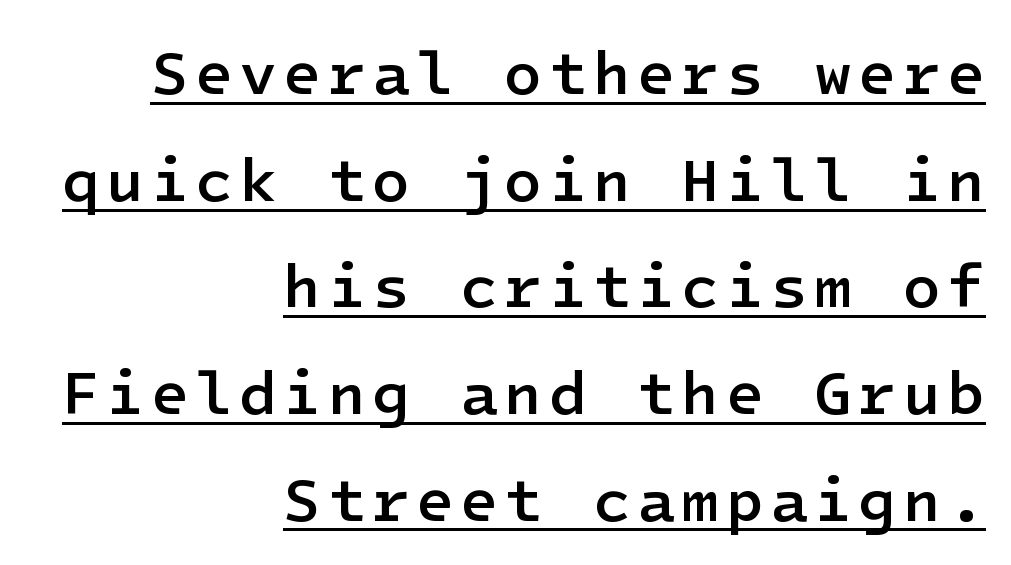
The image shows 62 px semibold sans-serif type, upright; set right-aligned, line spacing 1.72x, underlined; low stroke contrast and a medium x-height.
